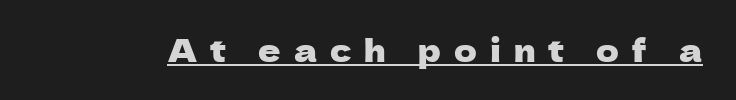
Q: Is the text italic (slanted)? A: No, it is upright.
Q: Is the typeface a serif or a sans-serif typeface? A: Sans-serif.
Q: Is the text underlined? A: Yes.
Q: Is the spacing between letters normal or unusually wide? A: Unusually wide.
Q: Width (condensed, normal, or wide)? A: Normal.
Q: Stroke contrast? A: Low.
Q: x-height? A: Medium.
Q: Monospaced? A: No.
